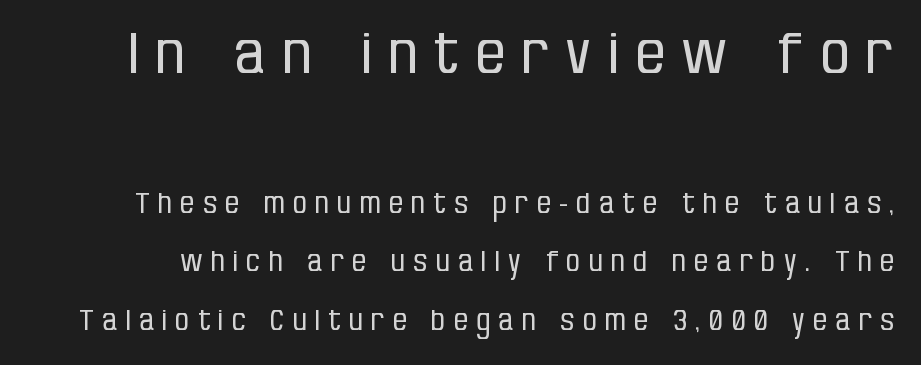
The rendering uses natural spacing where letterforms have individual widths. Type style note: lacks serifs. You get the large type first, then a drop to smaller type. Leading: increased. Vertical strokes here are truly vertical.
